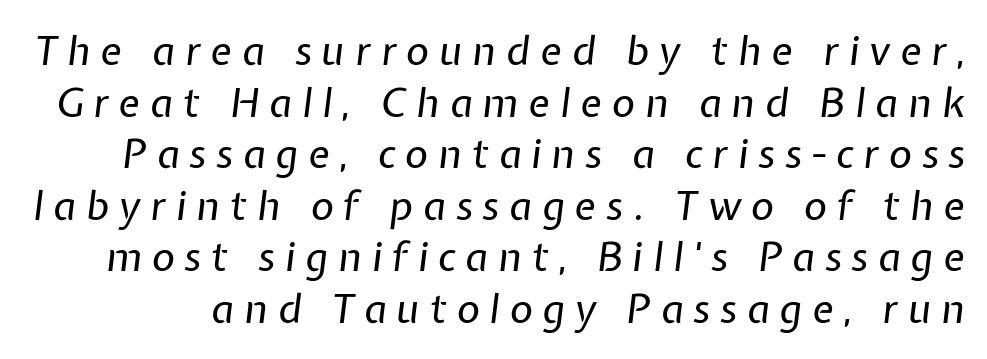
{"italic": "yes", "lean": "right", "slant_degrees": 7, "bold": "no", "weight": "regular", "width": "normal", "stroke_contrast": "low", "x_height": "medium", "monospaced": "no", "underline": "no", "line_spacing": "normal", "line_spacing_ratio": 1.29, "letter_spacing": "wide", "letter_spacing_em": 0.25, "glyph_px": 40}
